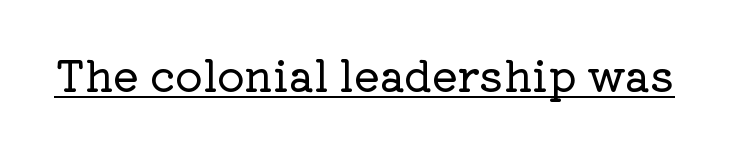
Q: Is the text italic (slanted)? A: No, it is upright.
Q: Is the typeface a serif or a sans-serif typeface? A: Serif.
Q: Is the text underlined? A: Yes.
Q: Is the spacing between letters normal or unusually wide? A: Normal.
Q: Width (condensed, normal, or wide)? A: Normal.
Q: Stroke contrast? A: Low.
Q: x-height? A: Medium.
Q: Monospaced? A: No.
